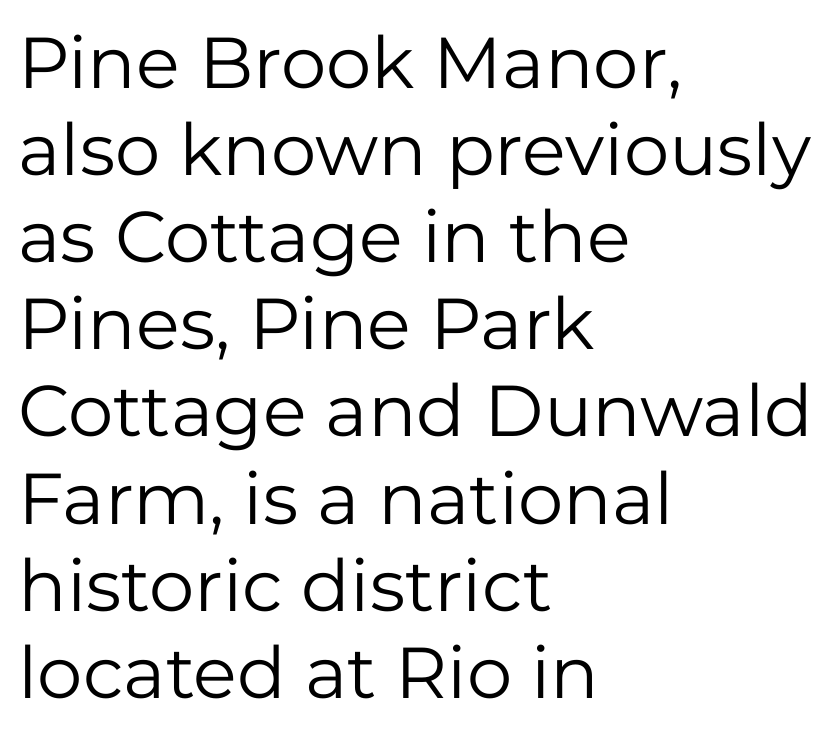
Q: Is the text bold? A: No.
Q: Is the text italic (slanted)? A: No, it is upright.
Q: Is the typeface a serif or a sans-serif typeface? A: Sans-serif.
Q: Is the text underlined? A: No.
Q: How is the paragraph aligned? A: Left-aligned.
Q: Is the spacing between letters normal or unusually wide? A: Normal.
Q: Width (condensed, normal, or wide)? A: Normal.
Q: Stroke contrast? A: Low.
Q: x-height? A: Medium.
Q: Monospaced? A: No.
